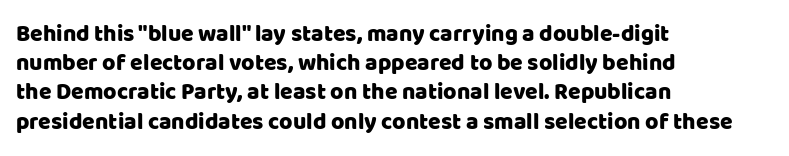
Q: Is the text italic (slanted)? A: No, it is upright.
Q: Is the text underlined? A: No.
Q: How is the paragraph aligned? A: Left-aligned.
Q: Is the spacing between letters normal or unusually wide? A: Normal.
Q: Is the spacing between lines tight, normal or loose? A: Normal.
